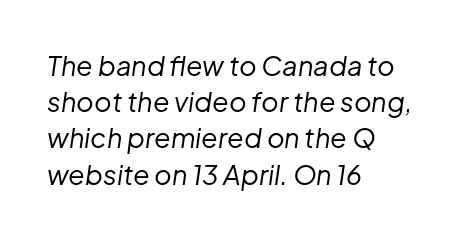
{"italic": "yes", "lean": "right", "slant_degrees": 8, "bold": "no", "underline": "no", "align": "left", "line_spacing": "normal", "line_spacing_ratio": 1.34, "letter_spacing": "normal", "letter_spacing_em": 0.0, "glyph_px": 27}
